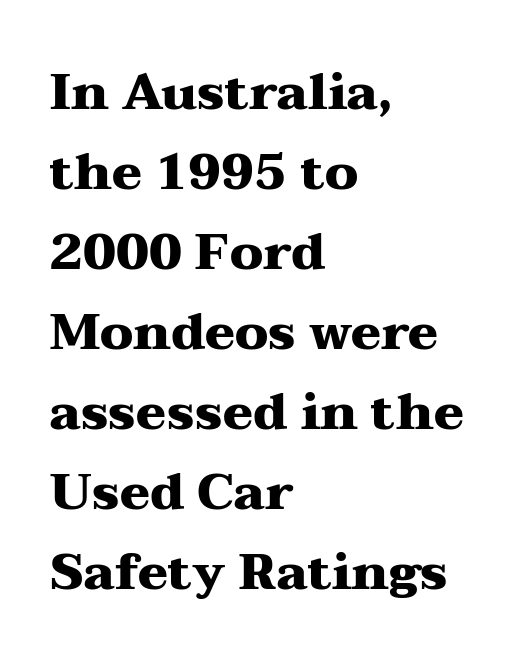
Q: Is the text bold? A: Yes.
Q: Is the text italic (slanted)? A: No, it is upright.
Q: Is the typeface a serif or a sans-serif typeface? A: Serif.
Q: Is the text underlined? A: No.
Q: How is the paragraph aligned? A: Left-aligned.
Q: Is the spacing between letters normal or unusually wide? A: Normal.
Q: Is the spacing between lines tight, normal or loose? A: Normal.
Q: Width (condensed, normal, or wide)? A: Wide.
Q: Stroke contrast? A: Medium.
Q: x-height? A: Medium.
Q: Monospaced? A: No.
